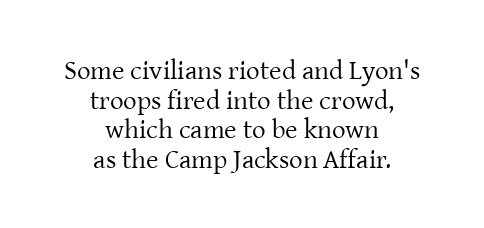
Tightly led — the rows are bunched. A centered setting, common on invitations and titles, is used for this passage. Honestly, the letter spacing is just normal — you wouldn't notice it. Plain, unruled lines of type.
